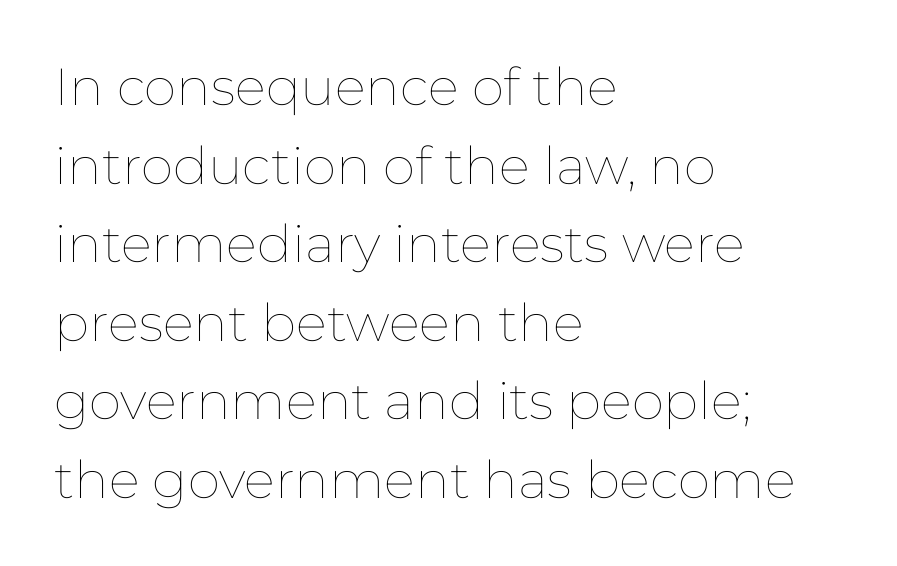
The image shows 52 px thin type, upright; set left-aligned, normal line spacing (1.51x), normal letter spacing, not underlined; low stroke contrast and a medium x-height.
